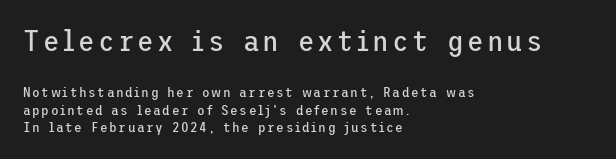
The image shows 30 px regular-weight sans-serif type, upright; set left-aligned, line spacing 1.24x, not underlined; the first (top) block is 2.14x larger; low stroke contrast and a medium x-height.
